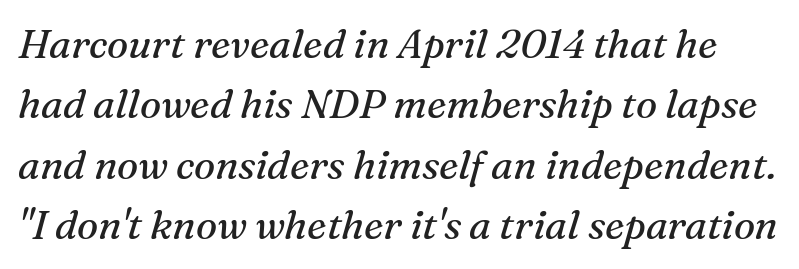
The image shows 40 px regular-weight serif type, italic (leaning right); set normal line spacing (1.51x), normal letter spacing, not underlined; medium stroke contrast and a medium x-height.
